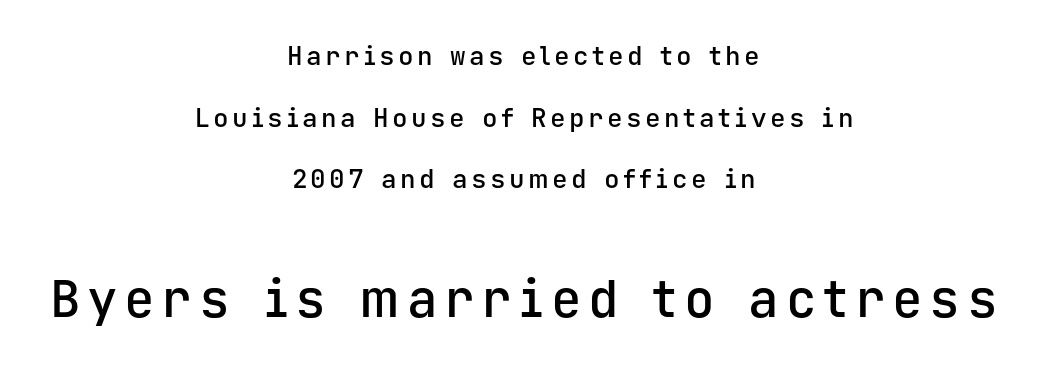
Q: Is the text bold? A: Semi-bold.
Q: Is the text italic (slanted)? A: No, it is upright.
Q: Is the typeface a serif or a sans-serif typeface? A: Sans-serif.
Q: Is the text underlined? A: No.
Q: How is the paragraph aligned? A: Centered.
Q: Is the spacing between lines tight, normal or loose? A: Loose.
Q: Which block of text is set in a larger size, the first (top) or the second (bottom)? A: The second (bottom) one.
Q: Width (condensed, normal, or wide)? A: Normal.
Q: Stroke contrast? A: Low.
Q: x-height? A: Medium.
Q: Monospaced? A: Yes.
